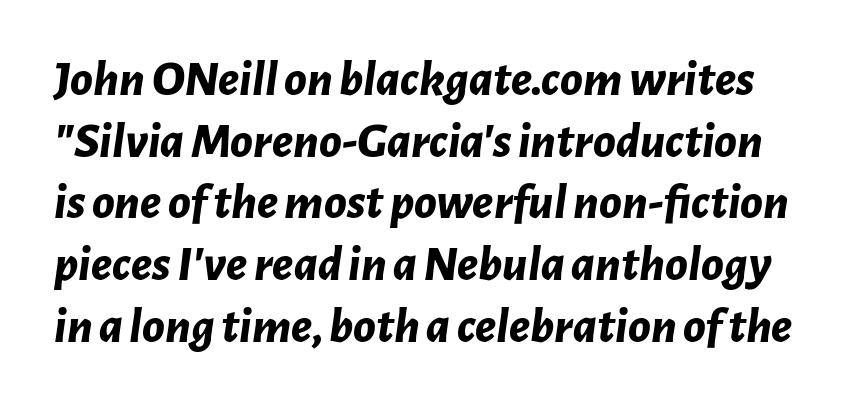
{"italic": "yes", "lean": "right", "slant_degrees": 7, "bold": "yes", "weight": "bold", "width": "normal", "stroke_contrast": "low", "x_height": "medium", "monospaced": "no", "underline": "no", "line_spacing_ratio": 1.21, "letter_spacing": "normal", "letter_spacing_em": 0.0, "glyph_px": 51}
